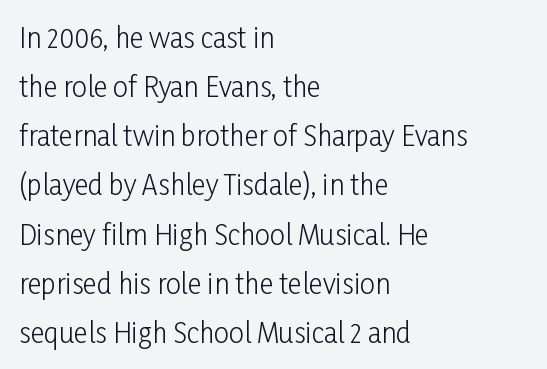
The image shows 27 px text type, upright; set left-aligned, line spacing 1.82x, normal letter spacing, not underlined.
